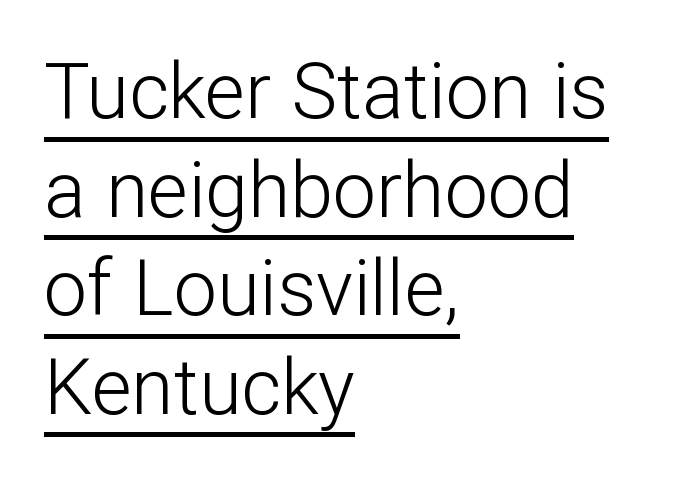
Q: Is the text bold? A: No.
Q: Is the text italic (slanted)? A: No, it is upright.
Q: Is the typeface a serif or a sans-serif typeface? A: Sans-serif.
Q: Is the text underlined? A: Yes.
Q: How is the paragraph aligned? A: Left-aligned.
Q: Is the spacing between letters normal or unusually wide? A: Normal.
Q: Is the spacing between lines tight, normal or loose? A: Normal.
Q: Width (condensed, normal, or wide)? A: Normal.
Q: Stroke contrast? A: Low.
Q: x-height? A: Medium.
Q: Monospaced? A: No.
